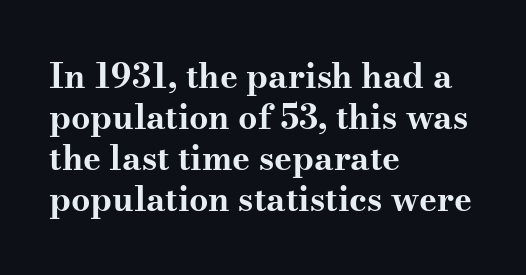
This sample has the flowing, uneven cadence of proportional lettering. Each letter's strokes conclude with small projecting serifs. Nobody drew a line under any word here. Every character sits straight up, as roman type does. The letterforms sit shoulder to shoulder at normal distance.
